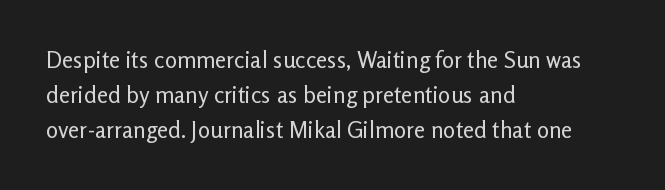
Weight: not bold — regular or lighter. The typesetter chose a ragged-right arrangement here. Each new line begins a customary step beneath the previous one. You could call the tracking neutral — neither tight nor loose. Only glyphs here, with clear space below each row. You can tell it's not italic because the verticals are truly vertical.
